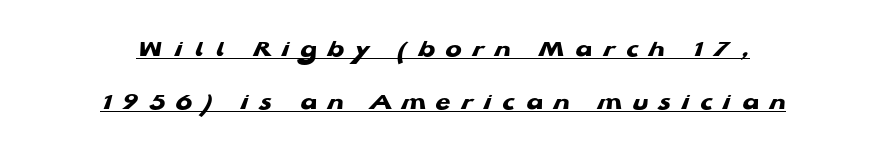
The image shows 24 px bold type; set centered, loose line spacing (2.22x), unusually wide letter spacing (+0.45 em), underlined.
